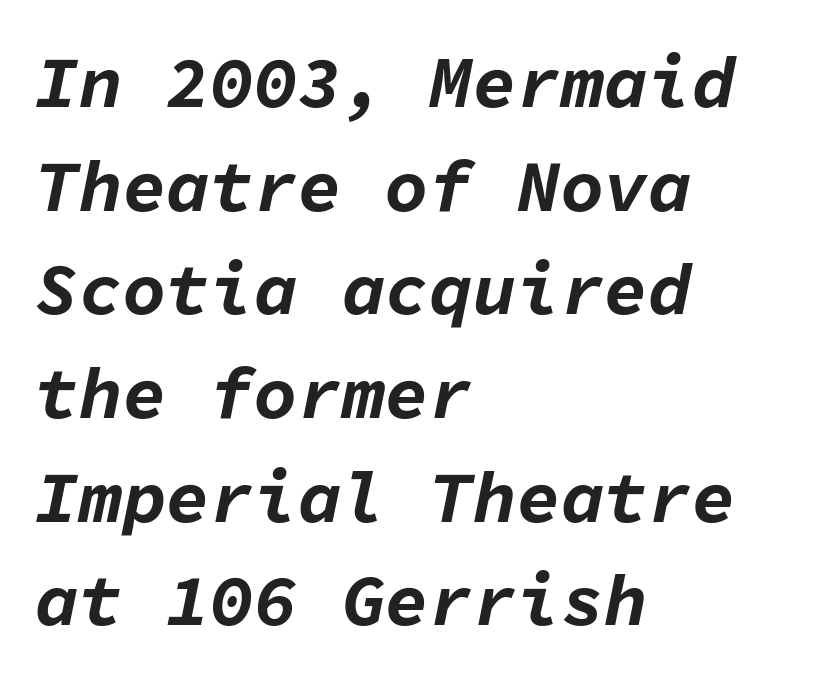
Check under the words: just untouched page. Typeset ragged right — the left edge is the straight one. Every character sits at an angle, as italics do. These lines are rendered in a fixed-pitch font.
